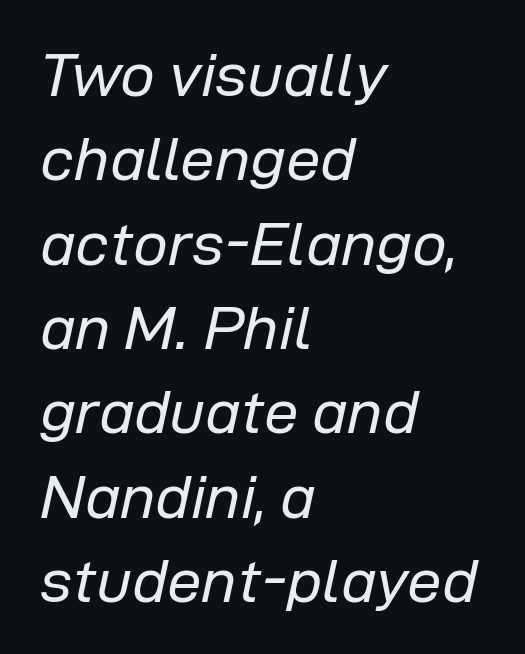
Q: Is the text bold? A: No.
Q: Is the text italic (slanted)? A: Yes, it leans right by about 12 degrees.
Q: Is the text underlined? A: No.
Q: How is the paragraph aligned? A: Left-aligned.
Q: Is the spacing between letters normal or unusually wide? A: Normal.
Q: Is the spacing between lines tight, normal or loose? A: Normal.
Q: Width (condensed, normal, or wide)? A: Normal.
Q: Stroke contrast? A: Low.
Q: x-height? A: Medium.
Q: Monospaced? A: No.
